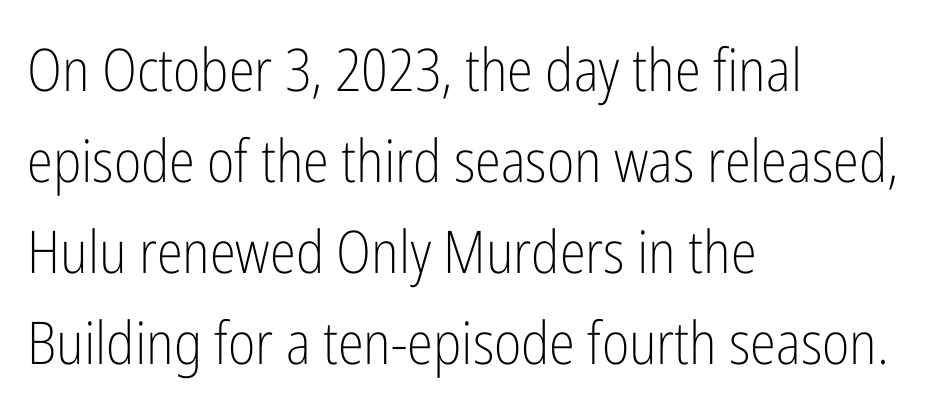
Q: Is the text bold? A: No.
Q: Is the text italic (slanted)? A: No, it is upright.
Q: Is the typeface a serif or a sans-serif typeface? A: Sans-serif.
Q: Is the text underlined? A: No.
Q: How is the paragraph aligned? A: Left-aligned.
Q: Is the spacing between letters normal or unusually wide? A: Normal.
Q: Is the spacing between lines tight, normal or loose? A: Normal.
Q: Width (condensed, normal, or wide)? A: Condensed.
Q: Stroke contrast? A: Low.
Q: x-height? A: Medium.
Q: Monospaced? A: No.
